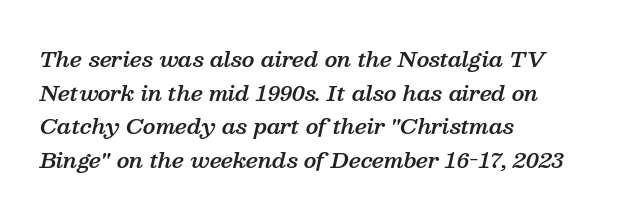
Q: Is the text bold? A: Semi-bold.
Q: Is the text italic (slanted)? A: Yes, it leans right by about 13 degrees.
Q: Is the text underlined? A: No.
Q: How is the paragraph aligned? A: Left-aligned.
Q: Is the spacing between letters normal or unusually wide? A: Normal.
Q: Is the spacing between lines tight, normal or loose? A: Normal.
